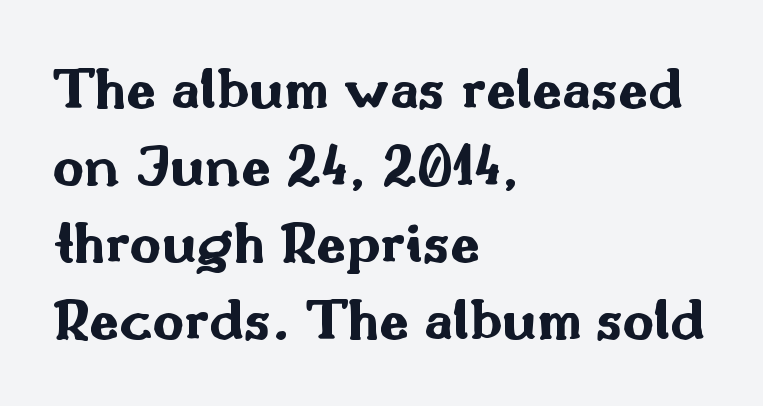
Q: Is the text bold? A: Yes.
Q: Is the text italic (slanted)? A: No, it is upright.
Q: Is the typeface a serif or a sans-serif typeface? A: Sans-serif.
Q: Is the text underlined? A: No.
Q: How is the paragraph aligned? A: Left-aligned.
Q: Is the spacing between letters normal or unusually wide? A: Normal.
Q: Is the spacing between lines tight, normal or loose? A: Normal.
Q: Width (condensed, normal, or wide)? A: Wide.
Q: Stroke contrast? A: Medium.
Q: x-height? A: Small.
Q: Monospaced? A: No.
